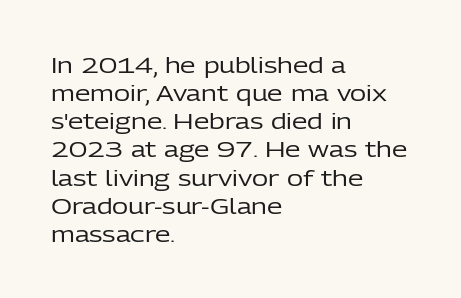
The image shows 22 px text type, upright; set left-aligned, normal line spacing (1.28x), normal letter spacing, not underlined.
